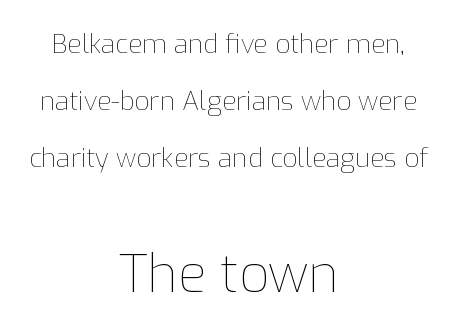
A student would call this center alignment; a typographer would say set centered. A typesetter would call this proportional, since set widths differ per character. The type is set solid horizontally, with unmodified tracking. Block two is the big one; block one sits smaller above it.
